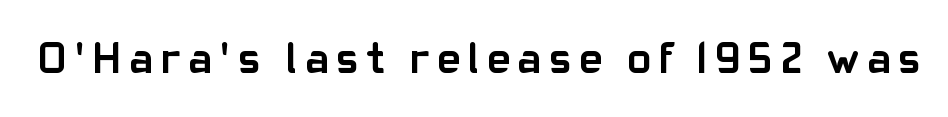
Q: Is the text bold? A: Yes.
Q: Is the text italic (slanted)? A: No, it is upright.
Q: Is the typeface a serif or a sans-serif typeface? A: Sans-serif.
Q: Is the text underlined? A: No.
Q: Width (condensed, normal, or wide)? A: Normal.
Q: Stroke contrast? A: Low.
Q: x-height? A: Medium.
Q: Monospaced? A: No.
